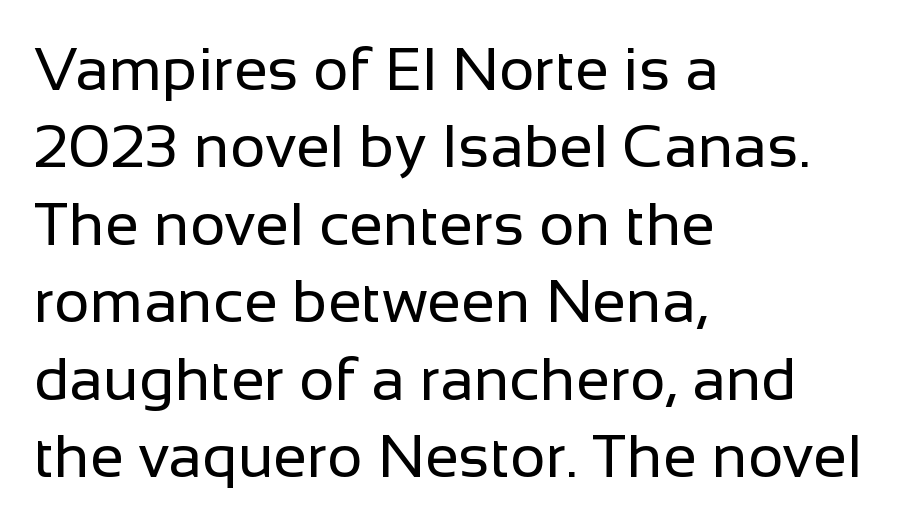
This is the regular roman posture of the typeface. Classification — sans serif. Honestly, there is no underline to notice here at all. Summary of weight: not heavy and not bold. Spacing between characters is what you'd get straight out of the box. Which margin do the lines hug? The left one — the right edge is uneven.
